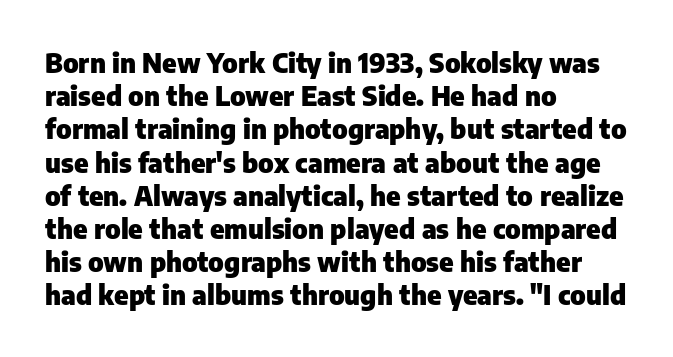
There is no visible air inserted between adjacent glyphs. In terms of weight, the rendering is a true, heavy bold. Visually the block forms a straight wall on the left and a jagged coastline on the right. Lines of text with bare space underneath. If you drew a line through each stem, it would be perfectly vertical.
